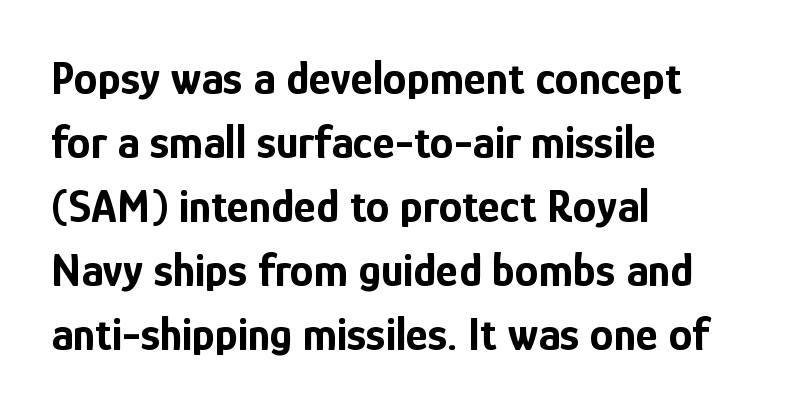
The image shows 47 px bold, condensed sans-serif type, upright; set left-aligned, normal line spacing (1.36x), normal letter spacing, not underlined; low stroke contrast and a medium x-height.
